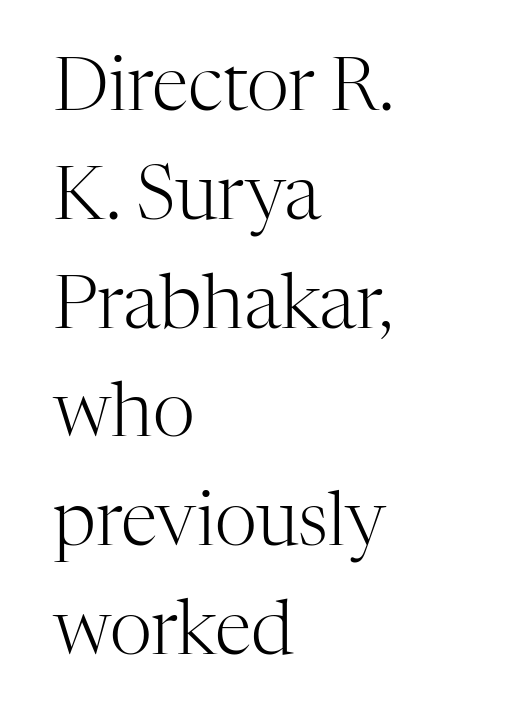
Is this a fixed-width face? No — the glyphs have proportional, varying widths. Is there any slant? The stems are plumb. Glyph-to-glyph distance matches everyday printed text. Lines of text with bare space underneath.
